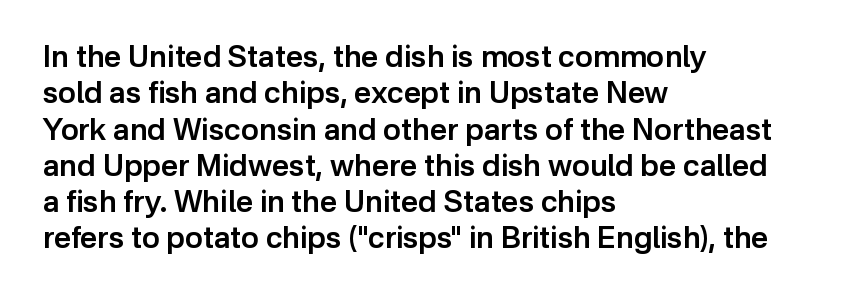
Spacing between characters is what you'd get straight out of the box. Is this a sans? Yes — the strokes have no serifs. This sample is left-justified, so line endings fall wherever the words run out. This is the regular roman posture of the typeface. Nobody drew a line under any word here. Typesetter's note: demi weight, one step under bold.
